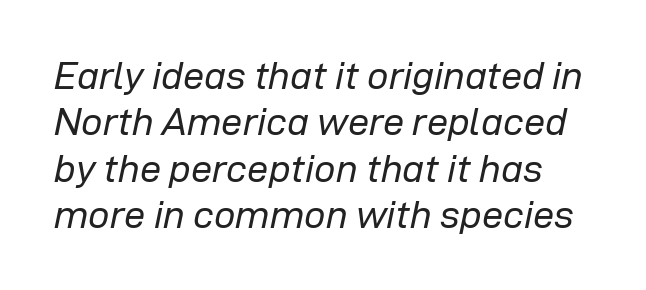
The image shows 38 px regular-weight type, italic (leaning right); set line spacing 1.22x, normal letter spacing, not underlined; low stroke contrast and a medium x-height.
